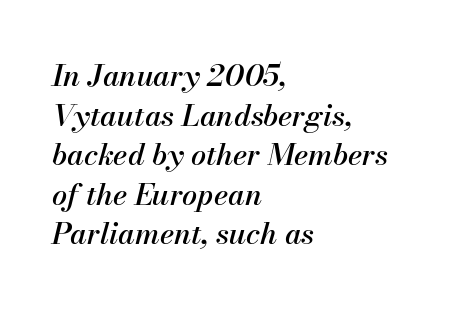
Q: Is the text italic (slanted)? A: Yes, it leans right by about 13 degrees.
Q: Is the text underlined? A: No.
Q: How is the paragraph aligned? A: Left-aligned.
Q: Is the spacing between letters normal or unusually wide? A: Normal.
Q: Is the spacing between lines tight, normal or loose? A: Normal.
Q: Width (condensed, normal, or wide)? A: Normal.
Q: Stroke contrast? A: Medium.
Q: x-height? A: Small.
Q: Monospaced? A: No.
